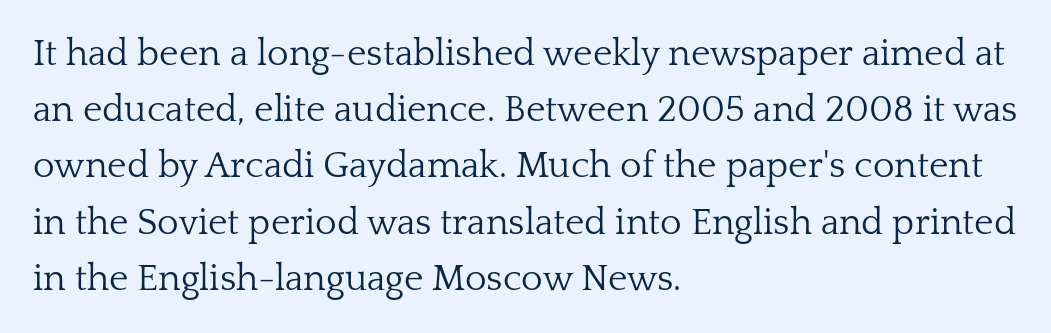
{"serif": "yes", "italic": "no", "bold": "no", "weight": "light", "width": "normal", "stroke_contrast": "low", "x_height": "medium", "monospaced": "no", "underline": "no", "align": "left", "line_spacing": "normal", "line_spacing_ratio": 1.52, "letter_spacing": "normal", "letter_spacing_em": 0.0, "glyph_px": 37}
